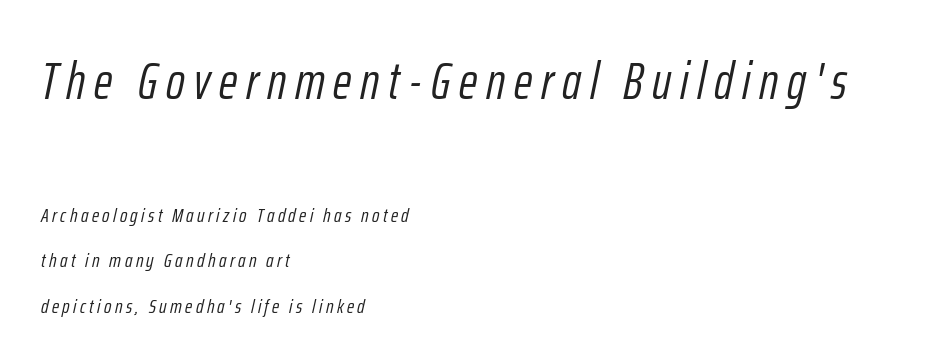
{"italic": "yes", "lean": "right", "slant_degrees": 12, "bold": "no", "weight": "light", "width": "condensed", "stroke_contrast": "low", "x_height": "medium", "monospaced": "no", "underline": "no", "align": "left", "line_spacing": "loose", "line_spacing_ratio": 2.29, "larger_block": "first", "size_ratio": 2.55, "glyph_px": 51}
